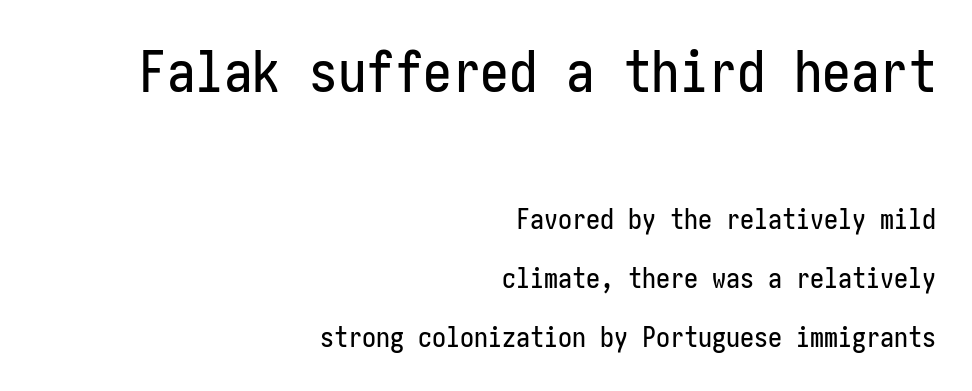
The image shows 57 px condensed sans-serif type, upright; set right-aligned, loose line spacing (2.1x), normal letter spacing, not underlined; the first (top) block is 2.04x larger; low stroke contrast and a medium x-height.
